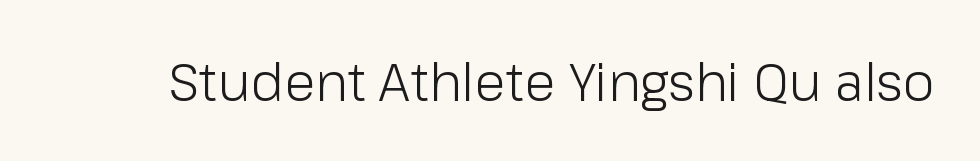
The image shows 52 px light sans-serif type, upright; set normal letter spacing, not underlined; low stroke contrast and a medium x-height.
